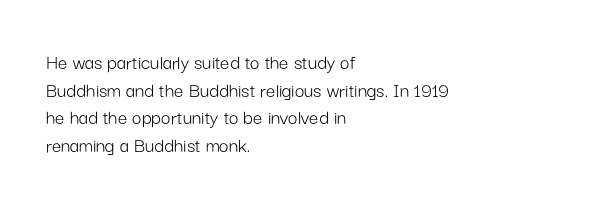
The image shows 21 px text type, upright; set left-aligned, normal line spacing (1.31x), normal letter spacing, not underlined.
